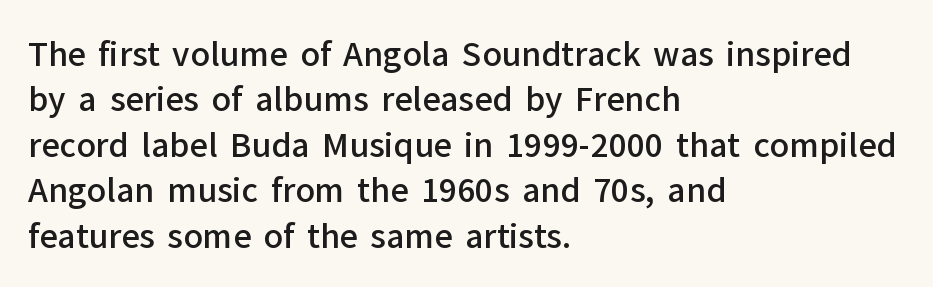
The space between consecutive lines is moderate. A typesetter would call this proportional, since set widths differ per character. I'd call this a sans setting — the letters go barefoot. Is the type bold? Partly — it's a semibold, heavier than regular but not fully bold. The passage is arranged the way most books set body copy — flush left.
